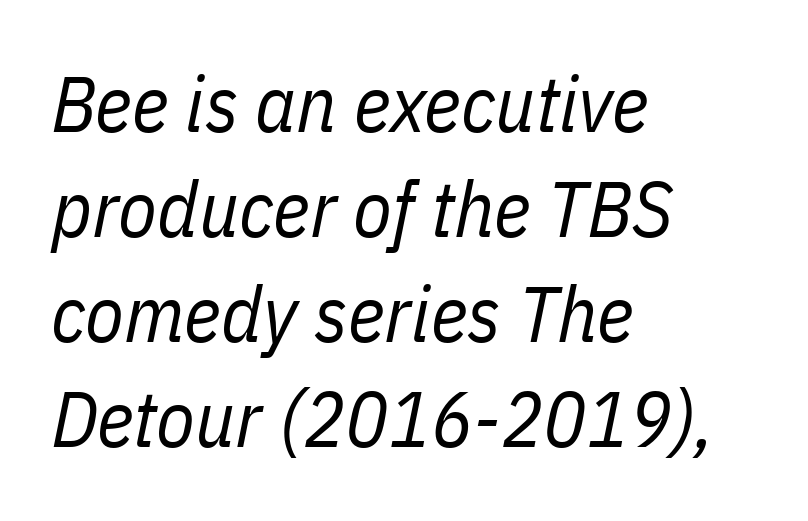
Honestly, there is no underline to notice here at all. The specimen reads as italic at a glance. Inter-character spacing is left at the font's built-in metrics. The paragraph has a hard left edge and a soft right edge. No letter is thick-stroked: the sample isn't bold.
